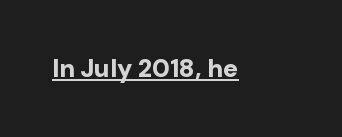
The face used here appears with an underline applied. Nope, not italic — everything's standing straight. This is heavy type, rendered in bold. Nobody touched the tracking dial on this one.
